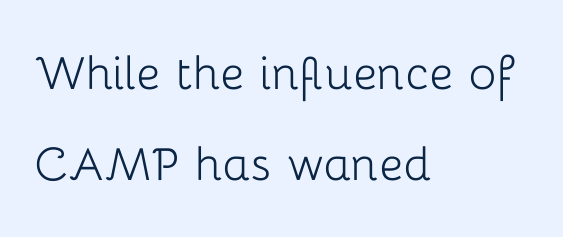
{"serif": "no", "italic": "no", "bold": "no", "weight": "light", "width": "normal", "stroke_contrast": "low", "x_height": "medium", "monospaced": "no", "underline": "no", "align": "left", "line_spacing": "normal", "line_spacing_ratio": 1.57, "letter_spacing": "normal", "letter_spacing_em": 0.0, "glyph_px": 58}
